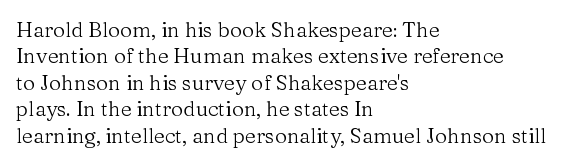
The image shows 21 px text type, upright; set left-aligned, normal line spacing (1.26x), normal letter spacing, not underlined.
